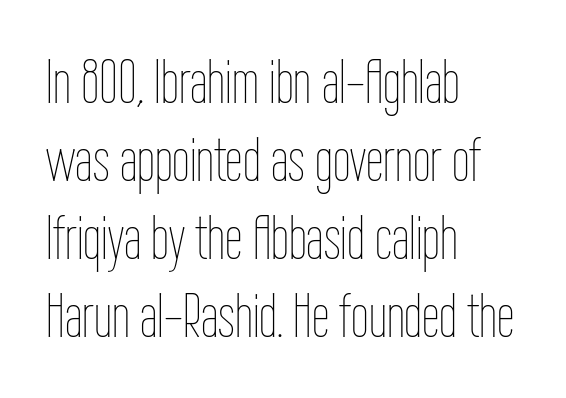
The image shows 63 px thin, condensed type, upright; set left-aligned, line spacing 1.24x, normal letter spacing, not underlined; low stroke contrast and a medium x-height.
